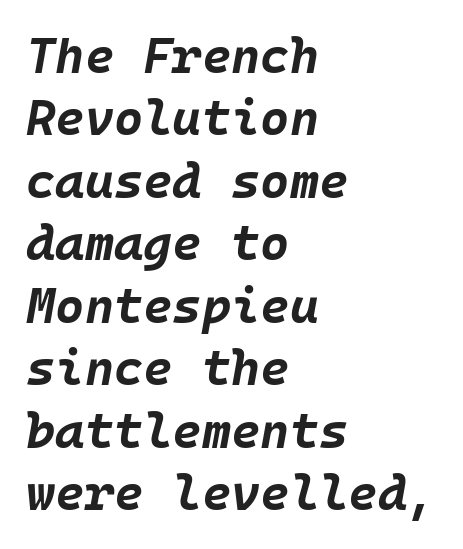
{"italic": "yes", "lean": "right", "slant_degrees": 10, "bold": "yes", "weight": "bold", "width": "normal", "stroke_contrast": "low", "x_height": "large", "underline": "no", "align": "left", "line_spacing": "normal", "line_spacing_ratio": 1.25, "letter_spacing": "normal", "letter_spacing_em": 0.0, "glyph_px": 50}
